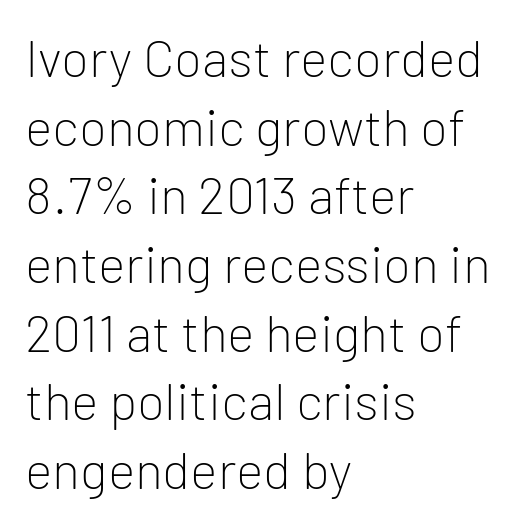
The image shows 52 px light sans-serif type, upright; set left-aligned, normal line spacing (1.32x), normal letter spacing, not underlined; low stroke contrast and a medium x-height.
